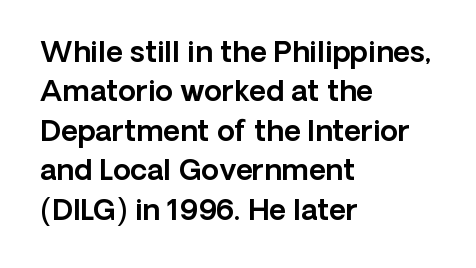
The image shows 29 px sans-serif type, upright; set left-aligned, normal line spacing (1.36x), normal letter spacing, not underlined; a medium x-height.
